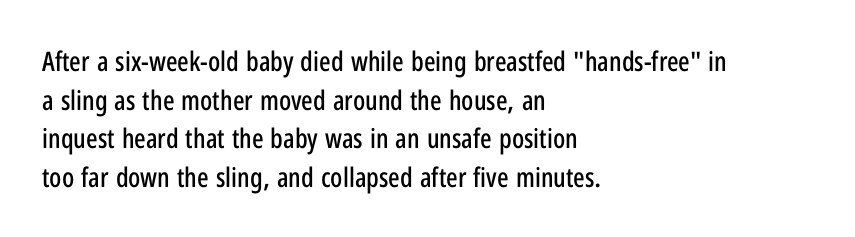
Q: Is the text italic (slanted)? A: No, it is upright.
Q: Is the text underlined? A: No.
Q: How is the paragraph aligned? A: Left-aligned.
Q: Is the spacing between letters normal or unusually wide? A: Normal.
Q: Is the spacing between lines tight, normal or loose? A: Normal.
